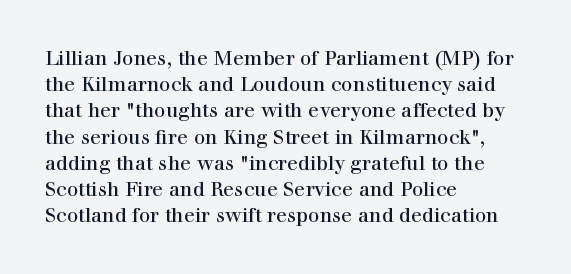
No chunkiness to these letters — they're not bold. Alignment: flush left. Do the letters lean? They stand straight. Horizontal bands of white between lines are of average thickness. Has an underline been added? It has not. Is the letter spacing exaggerated? No — it looks like the ordinary default.
